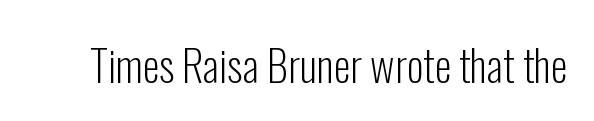
{"serif": "no", "italic": "no", "bold": "no", "weight": "light", "width": "condensed", "stroke_contrast": "low", "x_height": "medium", "monospaced": "no", "underline": "no", "letter_spacing": "normal", "letter_spacing_em": 0.0, "glyph_px": 43}
